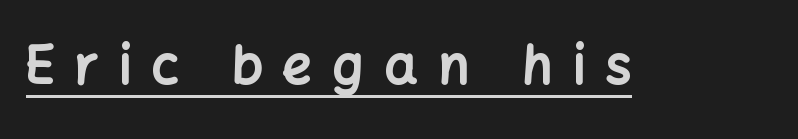
What weight is shown? A full bold with thick strokes. The font family rendered here belongs to the sans-serif group. Honestly, the letter spacing is so wide it's the main thing you notice. The sample's only ornament is a line tracing under the words. The type sits square on the baseline with zero lean.
